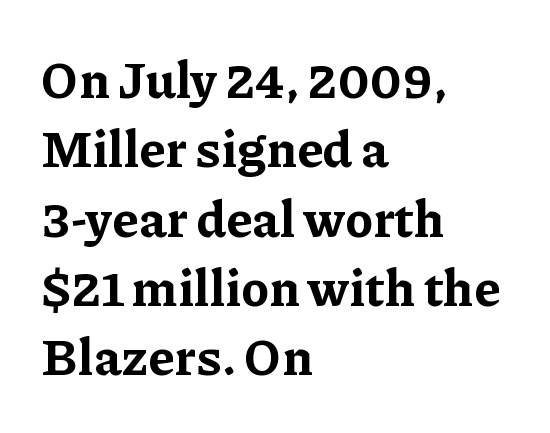
Nobody touched the tracking dial on this one. Chunky letters — that's bold for sure. Each row of text sits above clean, open space. The typesetter chose a ragged-right arrangement here. Small tapered or slab feet sit at the stroke ends, so this counts as serif. Each letter keeps its own natural width here, so spacing adapts to shape.
